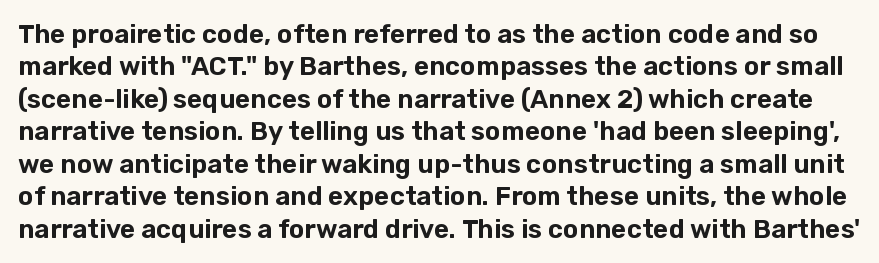
Q: Is the text italic (slanted)? A: No, it is upright.
Q: Is the text underlined? A: No.
Q: Is the spacing between letters normal or unusually wide? A: Normal.
Q: Is the spacing between lines tight, normal or loose? A: Normal.
